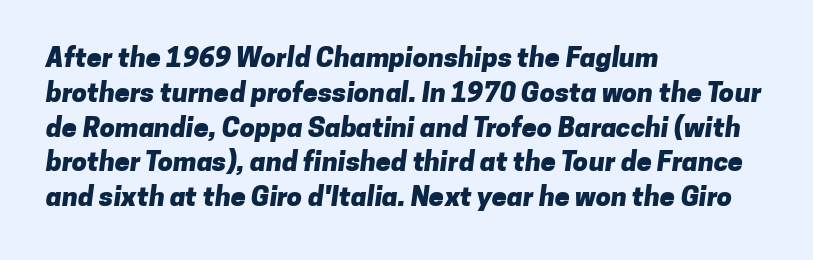
The image shows 27 px bold type; set left-aligned, normal line spacing (1.29x), normal letter spacing, not underlined.
